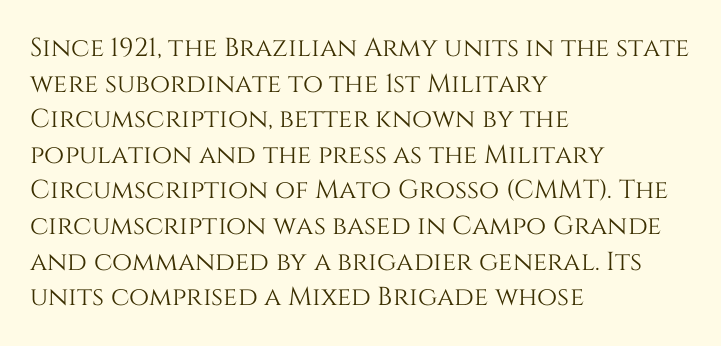
Compared with a centered layout, this one pins lines to the left instead. These lines were composed using upright roman letters. The type is set solid horizontally, with unmodified tracking. Vertical spacing — default. A bare baseline throughout the passage.
